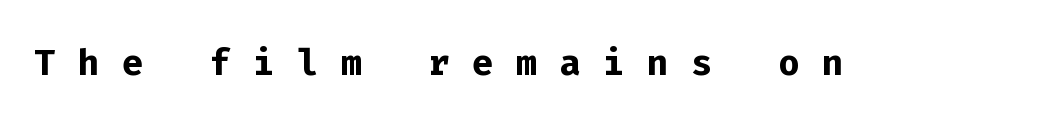
Q: Is the text bold? A: Yes.
Q: Is the text italic (slanted)? A: No, it is upright.
Q: Is the typeface a serif or a sans-serif typeface? A: Sans-serif.
Q: Is the text underlined? A: No.
Q: Is the spacing between letters normal or unusually wide? A: Unusually wide.
Q: Width (condensed, normal, or wide)? A: Normal.
Q: Stroke contrast? A: Low.
Q: x-height? A: Medium.
Q: Monospaced? A: Yes.
